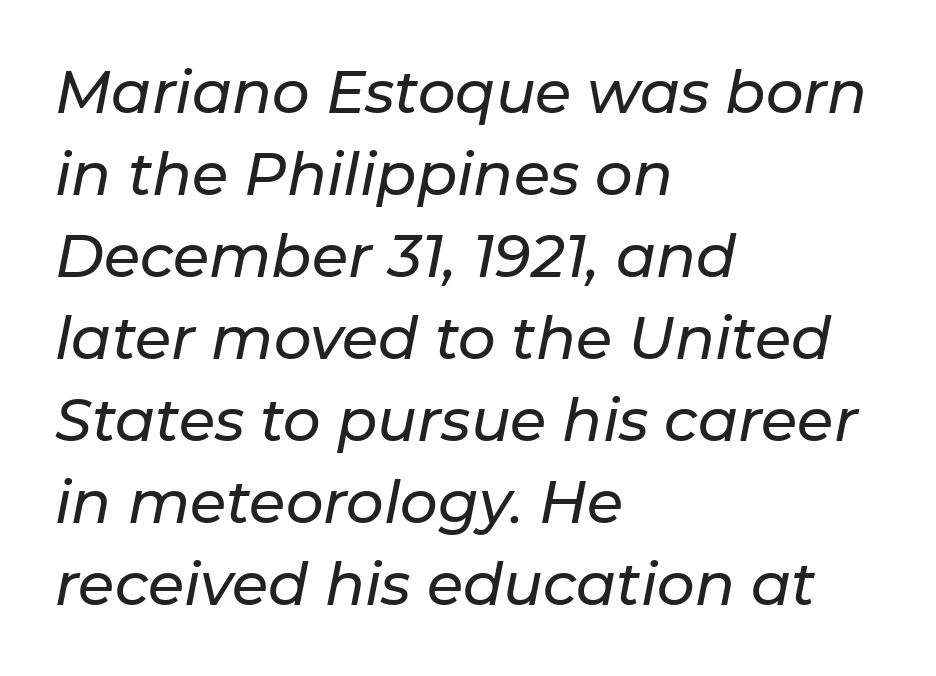
{"italic": "yes", "lean": "right", "slant_degrees": 11, "width": "normal", "stroke_contrast": "low", "x_height": "medium", "monospaced": "no", "underline": "no", "align": "left", "line_spacing": "normal", "line_spacing_ratio": 1.39, "letter_spacing": "normal", "letter_spacing_em": 0.0, "glyph_px": 59}
